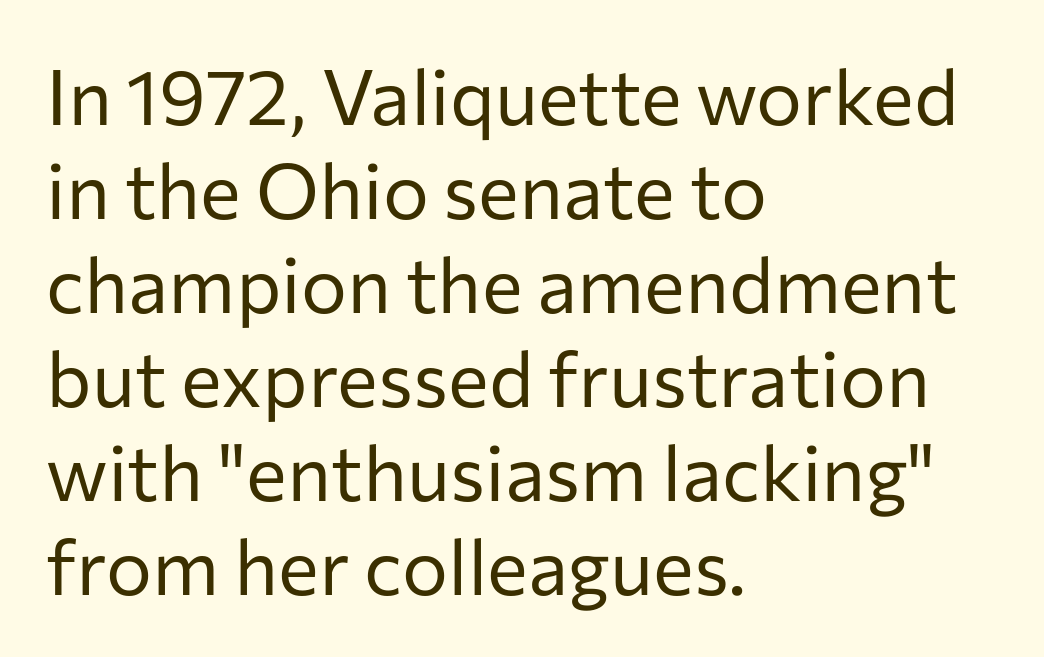
The image shows 77 px regular-weight sans-serif type, upright; set left-aligned, line spacing 1.22x, normal letter spacing, not underlined; low stroke contrast and a medium x-height.
